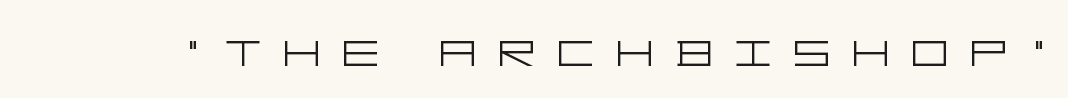
The weight would be labelled regular, book, light, or lighter still. Check where the strokes stop: nothing finishes them off — pure sans. Honestly, the letter spacing is so wide it's the main thing you notice. The specimen omits any rule beneath the text block's lines.
